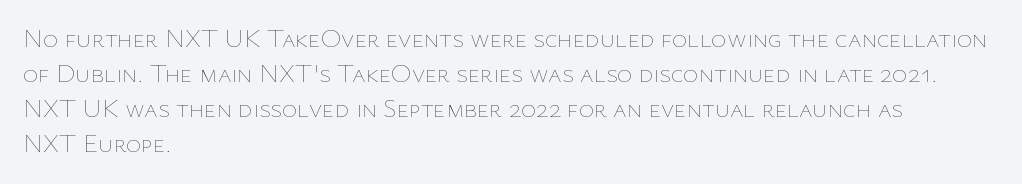
Q: Is the text bold? A: No.
Q: Is the text italic (slanted)? A: No, it is upright.
Q: Is the text underlined? A: No.
Q: How is the paragraph aligned? A: Left-aligned.
Q: Is the spacing between letters normal or unusually wide? A: Normal.
Q: Is the spacing between lines tight, normal or loose? A: Normal.
